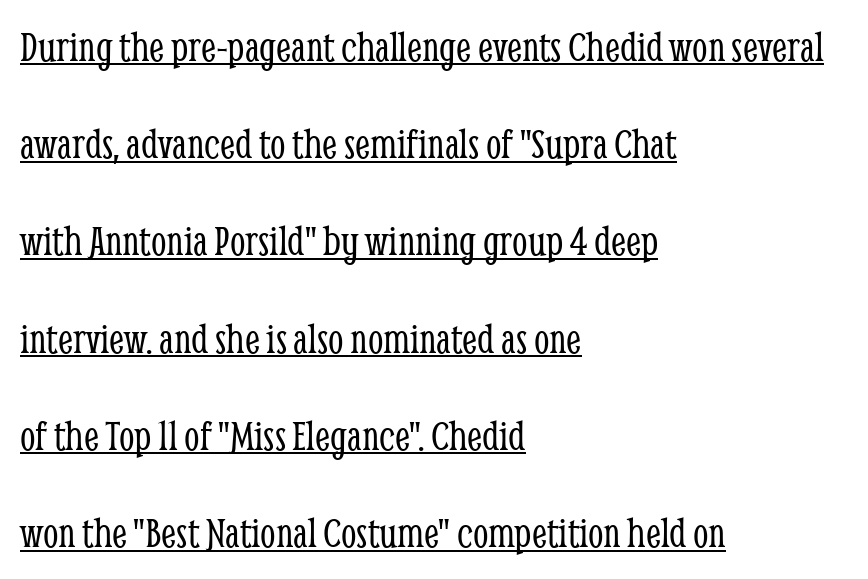
Q: Is the text bold? A: No.
Q: Is the text italic (slanted)? A: No, it is upright.
Q: Is the typeface a serif or a sans-serif typeface? A: Serif.
Q: Is the text underlined? A: Yes.
Q: How is the paragraph aligned? A: Left-aligned.
Q: Is the spacing between letters normal or unusually wide? A: Normal.
Q: Is the spacing between lines tight, normal or loose? A: Loose.
Q: Width (condensed, normal, or wide)? A: Condensed.
Q: Stroke contrast? A: Low.
Q: x-height? A: Medium.
Q: Monospaced? A: No.
